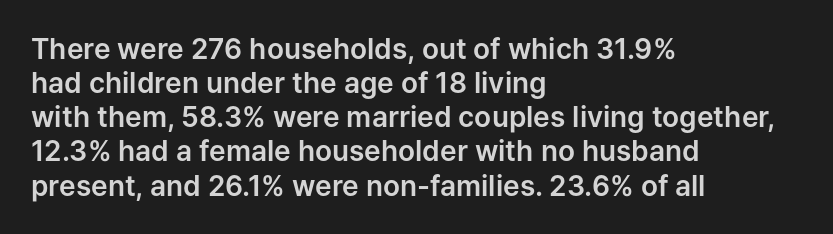
The image shows 28 px sans-serif type, upright; set left-aligned, line spacing 1.22x, normal letter spacing, not underlined; low stroke contrast and a medium x-height.
